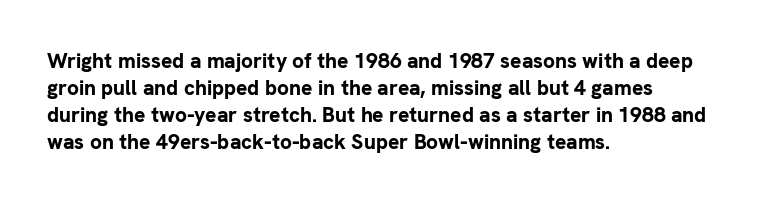
{"italic": "no", "bold": "yes", "underline": "no", "align": "left", "line_spacing": "normal", "line_spacing_ratio": 1.29, "letter_spacing": "normal", "letter_spacing_em": 0.0, "glyph_px": 21}
